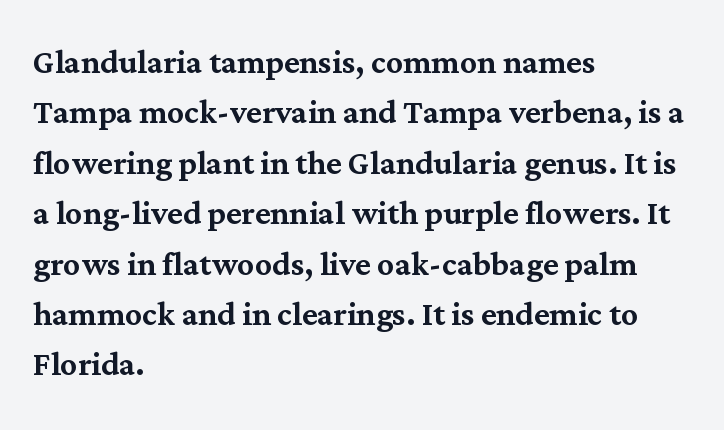
Q: Is the text italic (slanted)? A: No, it is upright.
Q: Is the typeface a serif or a sans-serif typeface? A: Serif.
Q: Is the text underlined? A: No.
Q: How is the paragraph aligned? A: Left-aligned.
Q: Is the spacing between letters normal or unusually wide? A: Normal.
Q: Width (condensed, normal, or wide)? A: Normal.
Q: Stroke contrast? A: Medium.
Q: x-height? A: Medium.
Q: Monospaced? A: No.
